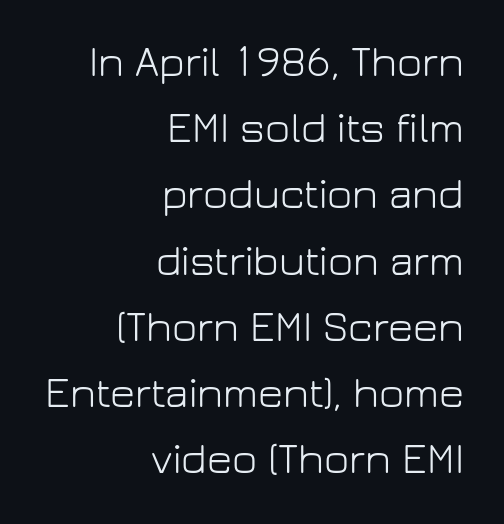
The image shows 43 px light sans-serif type, upright; set right-aligned, normal line spacing (1.54x), normal letter spacing, not underlined; low stroke contrast and a medium x-height.
